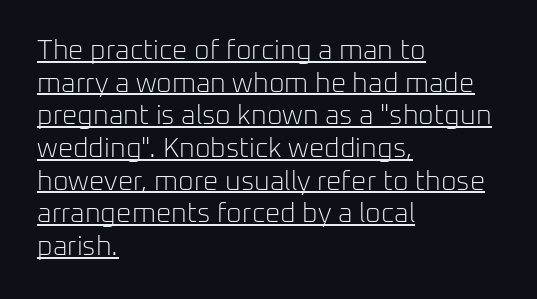
Q: Is the text bold? A: No.
Q: Is the text italic (slanted)? A: No, it is upright.
Q: Is the text underlined? A: Yes.
Q: How is the paragraph aligned? A: Left-aligned.
Q: Is the spacing between letters normal or unusually wide? A: Normal.
